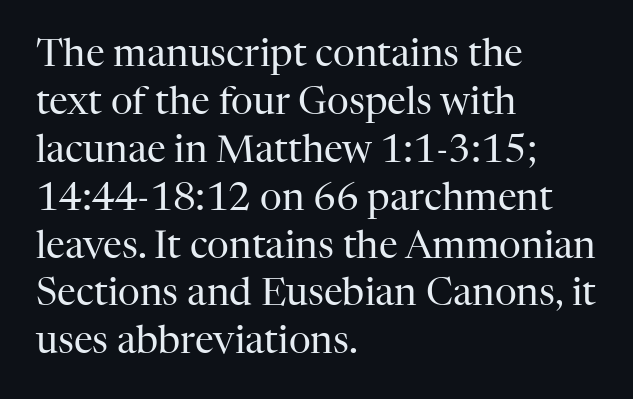
Q: Is the text bold? A: No.
Q: Is the text italic (slanted)? A: No, it is upright.
Q: Is the typeface a serif or a sans-serif typeface? A: Serif.
Q: Is the text underlined? A: No.
Q: How is the paragraph aligned? A: Left-aligned.
Q: Is the spacing between letters normal or unusually wide? A: Normal.
Q: Is the spacing between lines tight, normal or loose? A: Normal.
Q: Width (condensed, normal, or wide)? A: Normal.
Q: Stroke contrast? A: High.
Q: x-height? A: Medium.
Q: Monospaced? A: No.
